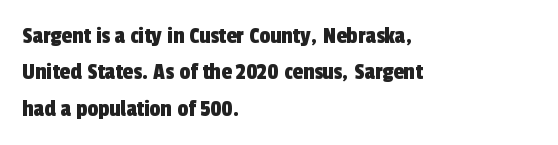
{"underline": "no", "align": "left", "line_spacing": "normal", "line_spacing_ratio": 1.52, "letter_spacing": "normal", "letter_spacing_em": 0.0, "glyph_px": 24}
